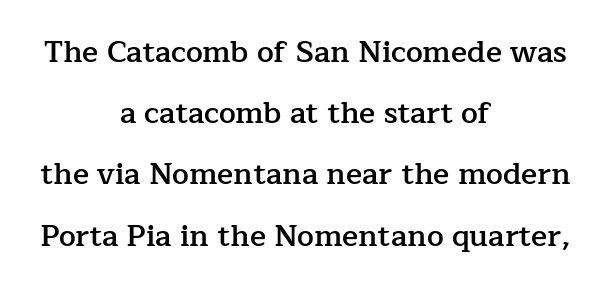
The image shows 30 px semibold serif type, upright; set centered, loose line spacing (2.04x), normal letter spacing, not underlined; low stroke contrast and a medium x-height.
